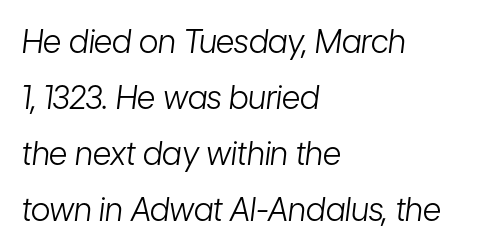
The image shows 32 px light, condensed type, italic (leaning right); set left-aligned, line spacing 1.75x, normal letter spacing, not underlined; low stroke contrast and a medium x-height.
